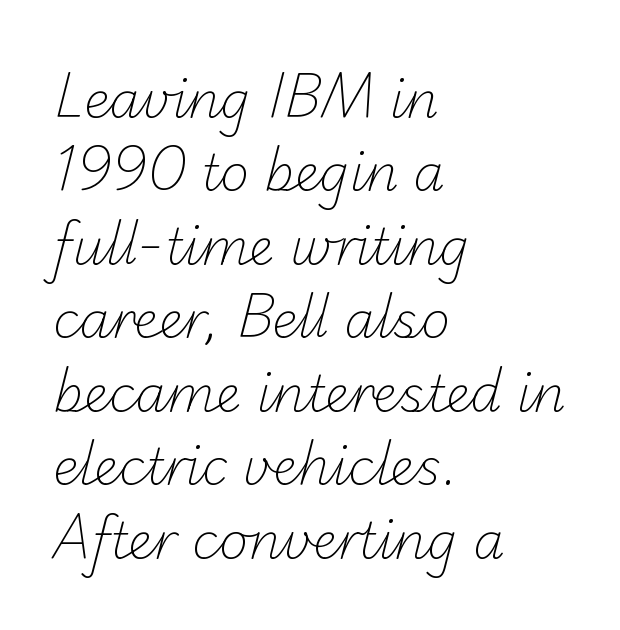
Compared with typical body copy, the letter spacing here is the same. Just letters on the line, the space beneath them empty. Serif or sans? Sans — the stroke terminals are bare. Think of a printed novel: that variable character pitch is what you see here. Weight: not bold — regular or lighter.
